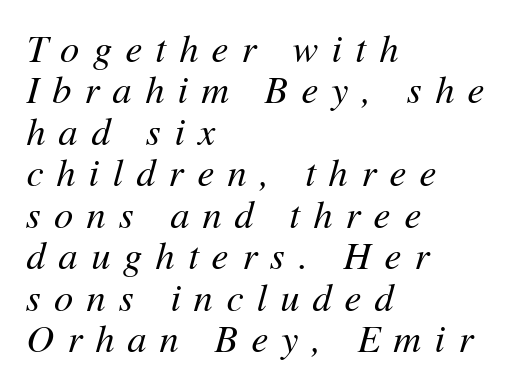
The image shows 38 px regular-weight type, italic (leaning right); set left-aligned, tight line spacing (1.09x), unusually wide letter spacing (+0.35 em), not underlined; medium stroke contrast and a medium x-height.
